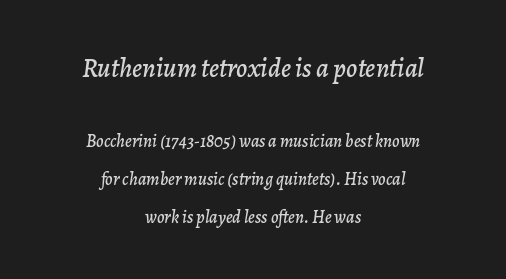
The image shows 27 px text type, italic (leaning right); set centered, loose line spacing (2.11x), normal letter spacing, not underlined; the first (top) block is 1.5x larger.
